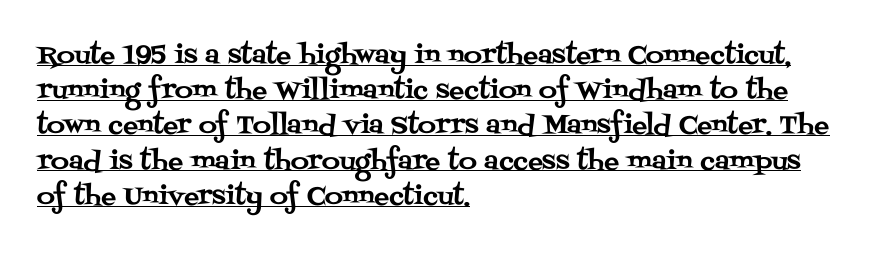
The image shows 25 px text type, upright; set left-aligned, normal line spacing (1.41x), normal letter spacing, underlined.
